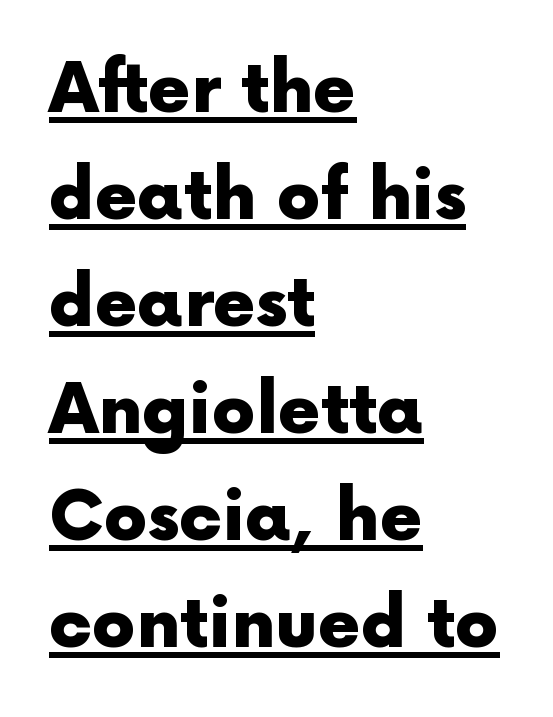
The image shows 69 px heavy sans-serif type, upright; set left-aligned, normal line spacing (1.55x), normal letter spacing, underlined; a medium x-height.
